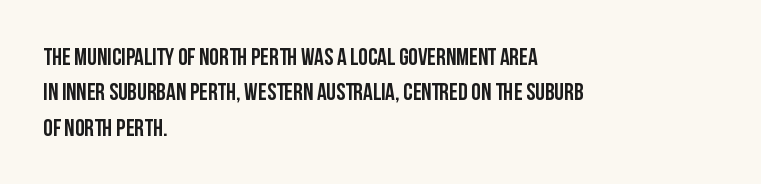
{"italic": "no", "bold": "yes", "underline": "no", "align": "left", "line_spacing": "normal", "line_spacing_ratio": 1.47, "letter_spacing": "normal", "letter_spacing_em": 0.0, "glyph_px": 24}
